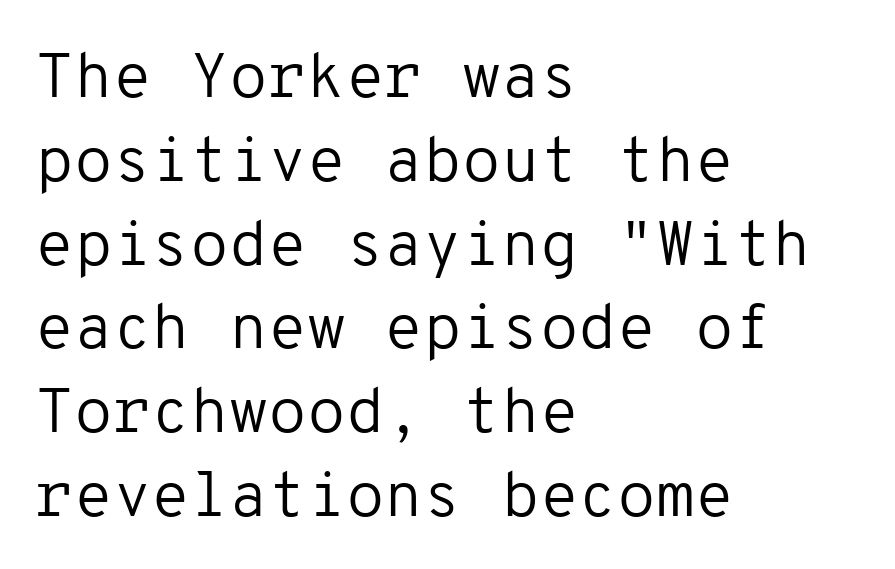
The image shows 63 px regular-weight sans-serif type, upright, monospaced; set left-aligned, normal line spacing (1.33x), normal letter spacing, not underlined; low stroke contrast and a medium x-height.
